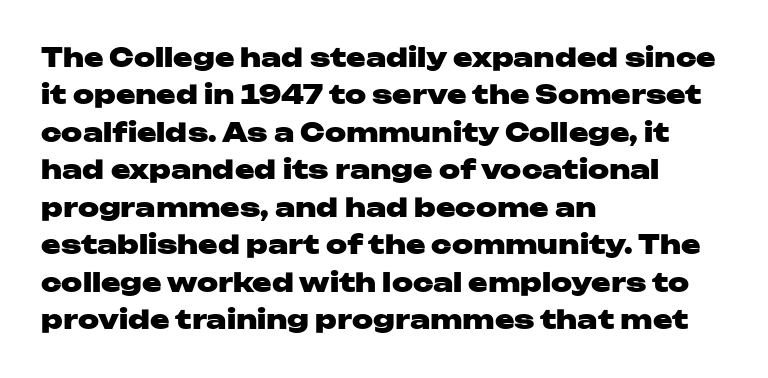
Q: Is the text bold? A: Yes.
Q: Is the text italic (slanted)? A: No, it is upright.
Q: Is the text underlined? A: No.
Q: How is the paragraph aligned? A: Left-aligned.
Q: Is the spacing between letters normal or unusually wide? A: Normal.
Q: Is the spacing between lines tight, normal or loose? A: Normal.
